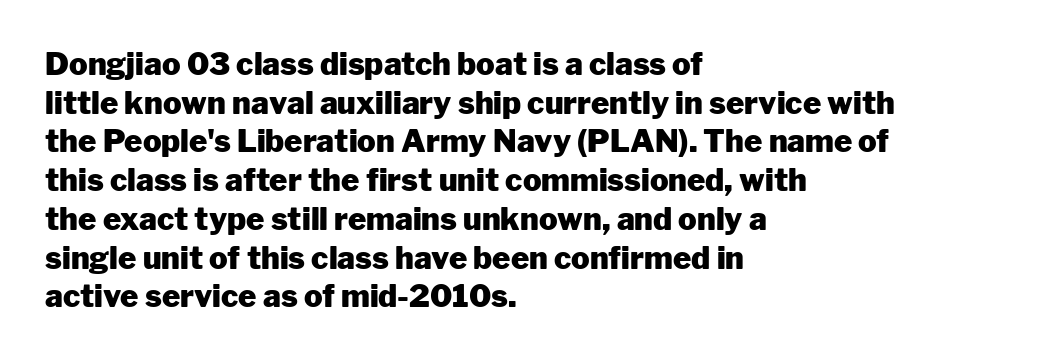
Anything drawn beneath the words? Only blank space. All the whitespace from short lines collects on the right. A typesetter would mark this as roman, not italic. The letters sit at their default tracking, neither squeezed nor spread.
